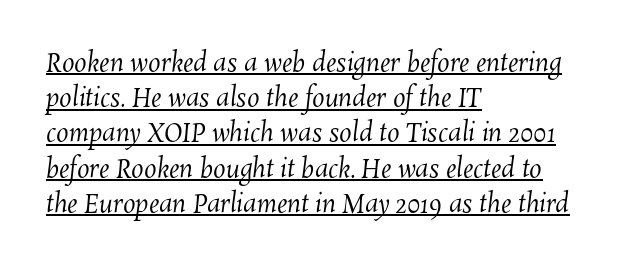
The image shows 25 px text type; set left-aligned, normal line spacing (1.41x), normal letter spacing, underlined.
